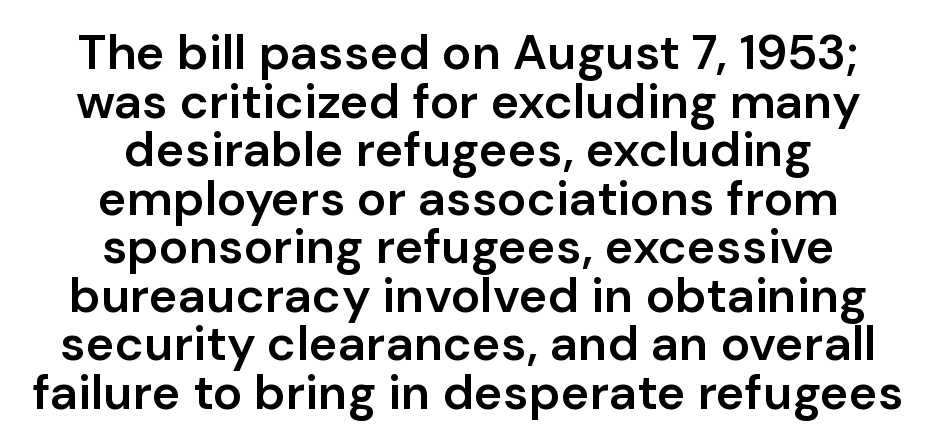
Notice the strokes are somewhat thickened but not fully heavy: this is a semibold. Descenders hang freely into open space. If you measured baseline to baseline, you'd find a short distance. Caption: multi-line text, centered on the measure.
